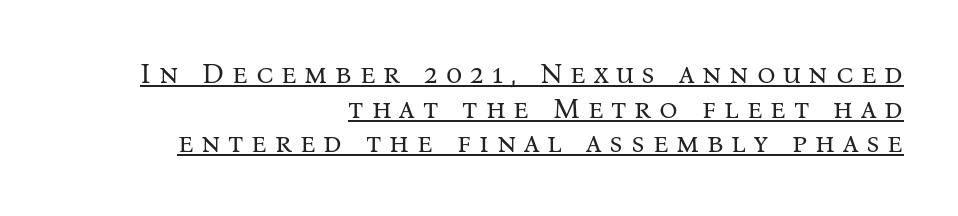
Looks like regular typesetting: each glyph gets only the width it needs. A rule runs beneath these lines of type. Caption: expanded tracking, letters set apart. Weight: in the light-to-regular range. Horizontal alignment here is rightward, an uncommon choice for prose. Every character sits straight up, as roman type does.
